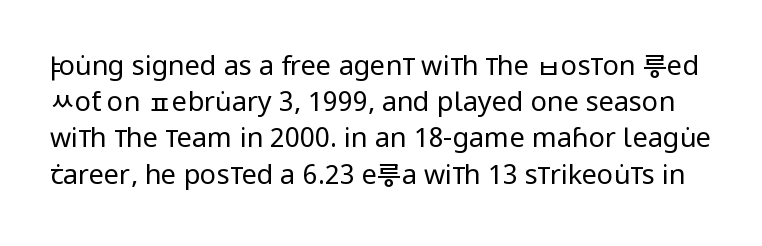
The image shows 27 px text type, upright; set normal line spacing (1.34x), normal letter spacing, not underlined.
